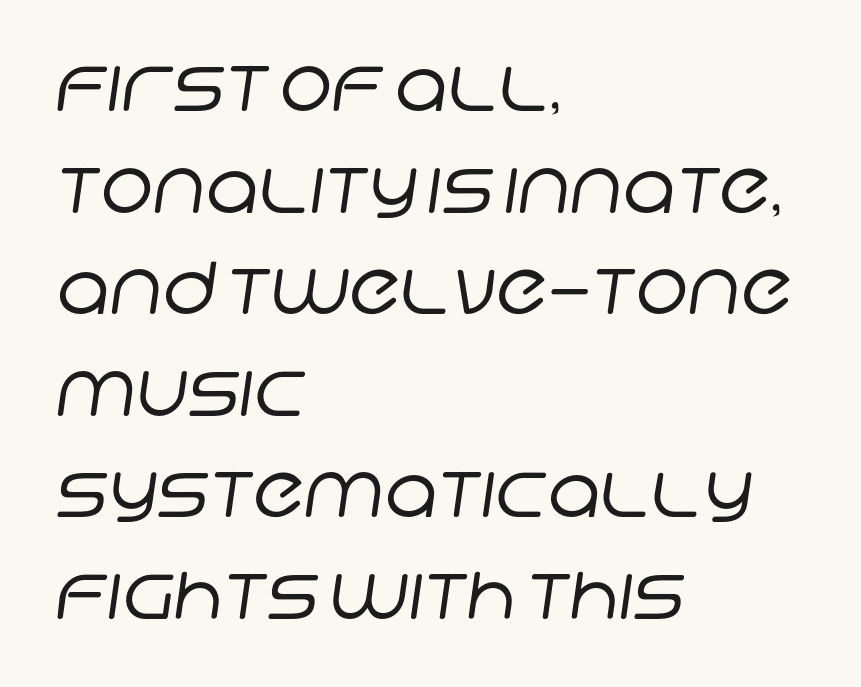
Q: Is the text bold? A: No.
Q: Is the typeface a serif or a sans-serif typeface? A: Sans-serif.
Q: Is the text underlined? A: No.
Q: How is the paragraph aligned? A: Left-aligned.
Q: Is the spacing between letters normal or unusually wide? A: Normal.
Q: Is the spacing between lines tight, normal or loose? A: Normal.
Q: Width (condensed, normal, or wide)? A: Normal.
Q: Stroke contrast? A: Low.
Q: x-height? A: Large.
Q: Monospaced? A: No.
